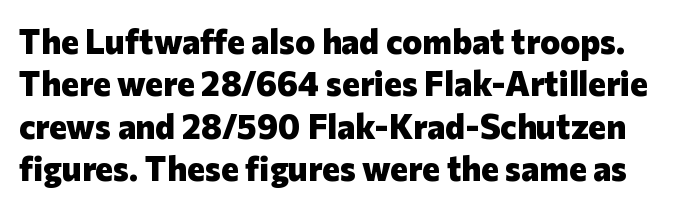
Q: Is the text bold? A: Yes.
Q: Is the text italic (slanted)? A: No, it is upright.
Q: Is the typeface a serif or a sans-serif typeface? A: Sans-serif.
Q: Is the text underlined? A: No.
Q: Is the spacing between letters normal or unusually wide? A: Normal.
Q: Is the spacing between lines tight, normal or loose? A: Normal.
Q: Width (condensed, normal, or wide)? A: Normal.
Q: Stroke contrast? A: Low.
Q: x-height? A: Medium.
Q: Monospaced? A: No.
